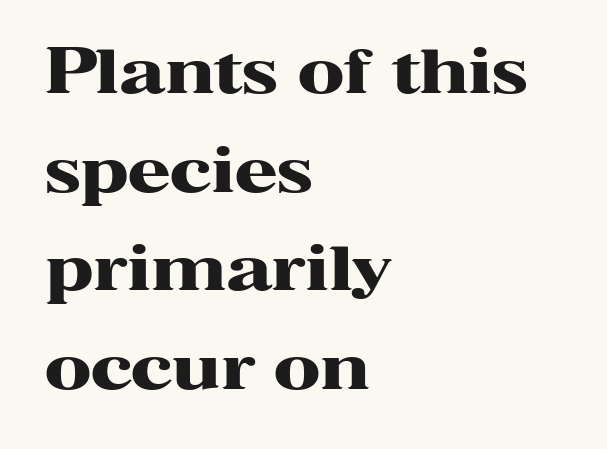
The image shows 62 px heavy, wide serif type, upright; set left-aligned, normal line spacing (1.59x), normal letter spacing, not underlined; high stroke contrast and a medium x-height.
